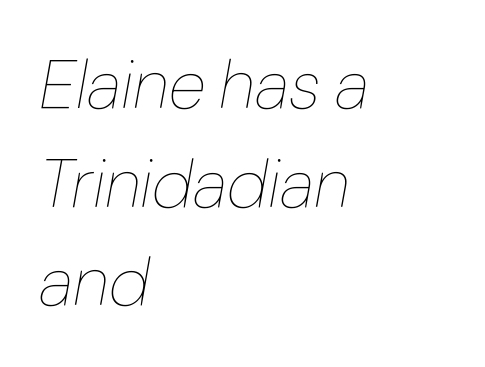
Q: Is the text bold? A: No.
Q: Is the text italic (slanted)? A: Yes, it leans right by about 10 degrees.
Q: Is the text underlined? A: No.
Q: How is the paragraph aligned? A: Left-aligned.
Q: Is the spacing between letters normal or unusually wide? A: Normal.
Q: Is the spacing between lines tight, normal or loose? A: Normal.
Q: Width (condensed, normal, or wide)? A: Normal.
Q: Stroke contrast? A: Low.
Q: x-height? A: Medium.
Q: Monospaced? A: No.
